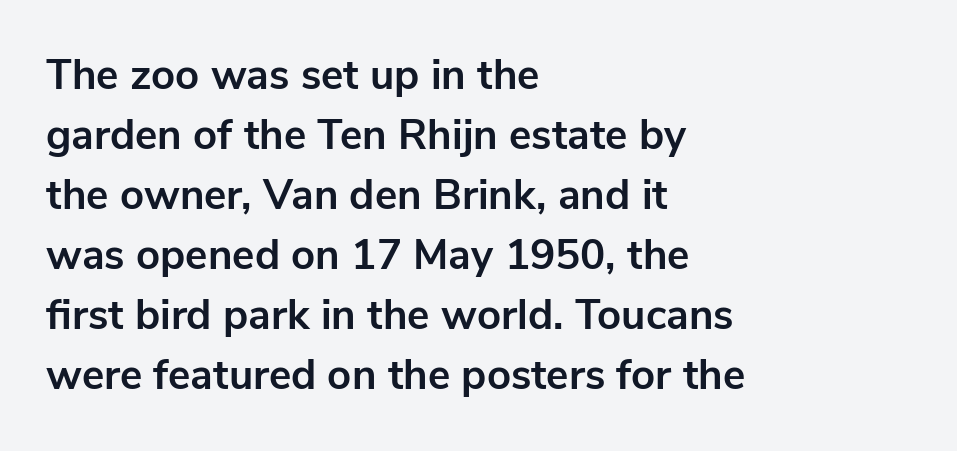
Q: Is the text bold? A: Yes.
Q: Is the text italic (slanted)? A: No, it is upright.
Q: Is the typeface a serif or a sans-serif typeface? A: Sans-serif.
Q: Is the text underlined? A: No.
Q: How is the paragraph aligned? A: Left-aligned.
Q: Is the spacing between letters normal or unusually wide? A: Normal.
Q: Is the spacing between lines tight, normal or loose? A: Normal.
Q: Width (condensed, normal, or wide)? A: Normal.
Q: Stroke contrast? A: Low.
Q: x-height? A: Medium.
Q: Monospaced? A: No.
